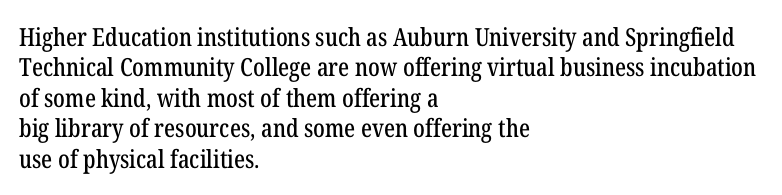
The typography opts for an upright posture over an oblique one. The letterforms sit shoulder to shoulder at normal distance. Compared with a centered layout, this one pins lines to the left instead. Descenders are the only things crossing below the line.
